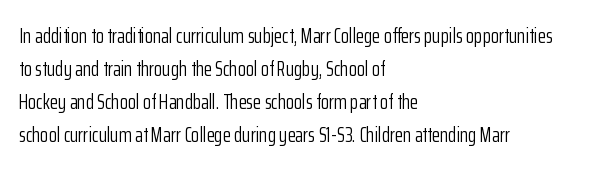
{"italic": "no", "bold": "no", "underline": "no", "align": "left", "line_spacing": "normal", "line_spacing_ratio": 1.57, "letter_spacing": "normal", "letter_spacing_em": 0.0, "glyph_px": 21}
